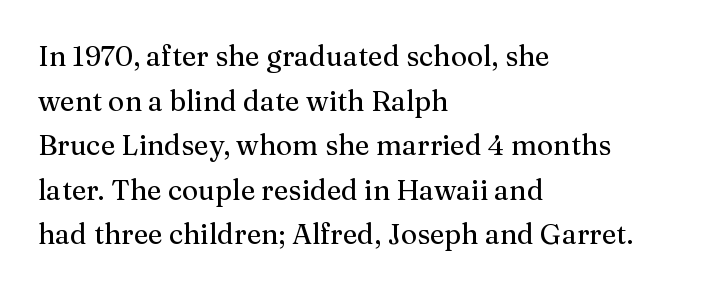
Examine the stroke ends and you'll spot serifs. The glyphs are unaccompanied by any horizontal stroke below them. Alignment: flush left. Notice how the stems are strictly vertical — no italics here. One glance says typical: line gaps are just what's usual.
